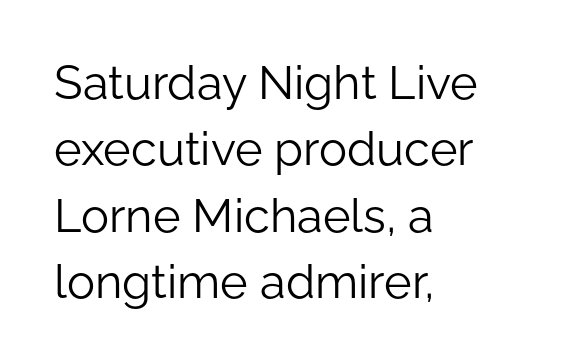
{"serif": "no", "italic": "no", "bold": "no", "weight": "light", "width": "normal", "stroke_contrast": "low", "x_height": "medium", "monospaced": "no", "underline": "no", "align": "left", "line_spacing": "normal", "line_spacing_ratio": 1.41, "letter_spacing": "normal", "letter_spacing_em": 0.0, "glyph_px": 47}
